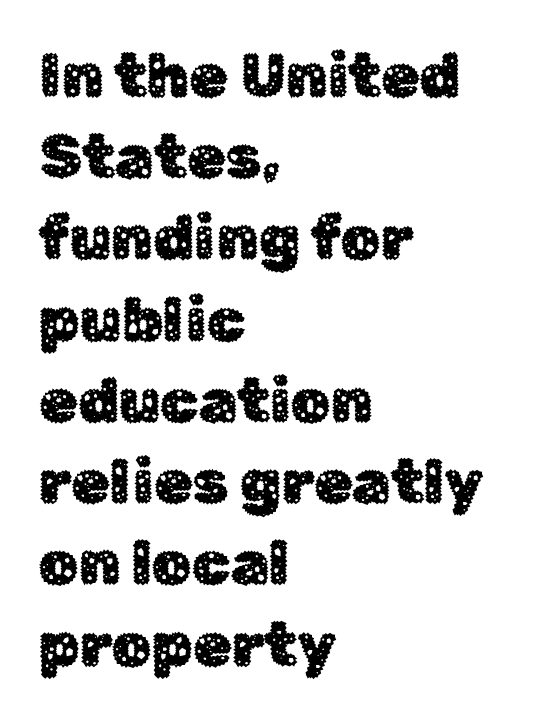
The image shows 62 px sans-serif type, upright; set left-aligned, normal line spacing (1.31x), normal letter spacing, not underlined; low stroke contrast and a medium x-height.
